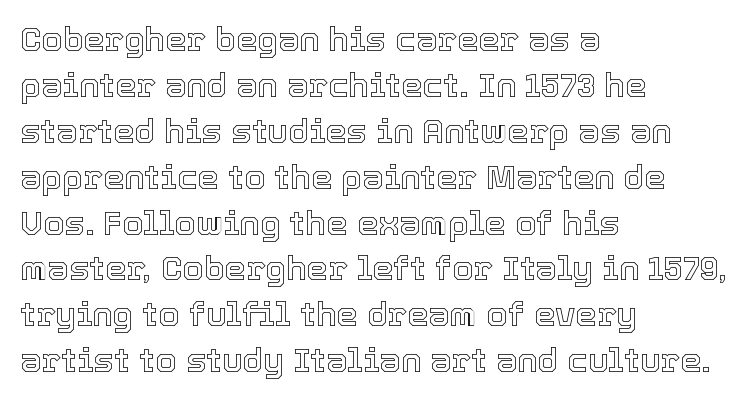
Q: Is the text italic (slanted)? A: No, it is upright.
Q: Is the text underlined? A: No.
Q: How is the paragraph aligned? A: Left-aligned.
Q: Is the spacing between letters normal or unusually wide? A: Normal.
Q: Is the spacing between lines tight, normal or loose? A: Normal.
Q: Width (condensed, normal, or wide)? A: Normal.
Q: x-height? A: Medium.
Q: Monospaced? A: No.
